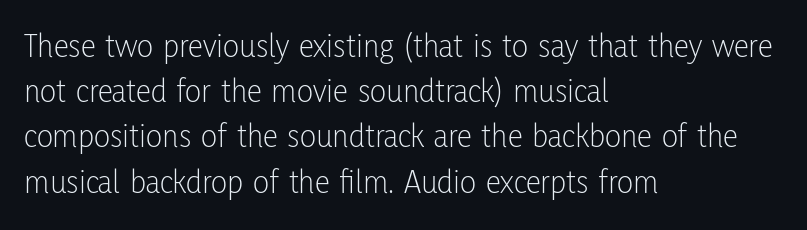
Q: Is the text bold? A: No.
Q: Is the text italic (slanted)? A: No, it is upright.
Q: Is the typeface a serif or a sans-serif typeface? A: Sans-serif.
Q: Is the text underlined? A: No.
Q: How is the paragraph aligned? A: Left-aligned.
Q: Is the spacing between letters normal or unusually wide? A: Normal.
Q: Is the spacing between lines tight, normal or loose? A: Normal.
Q: Width (condensed, normal, or wide)? A: Condensed.
Q: Stroke contrast? A: Low.
Q: x-height? A: Medium.
Q: Monospaced? A: No.
